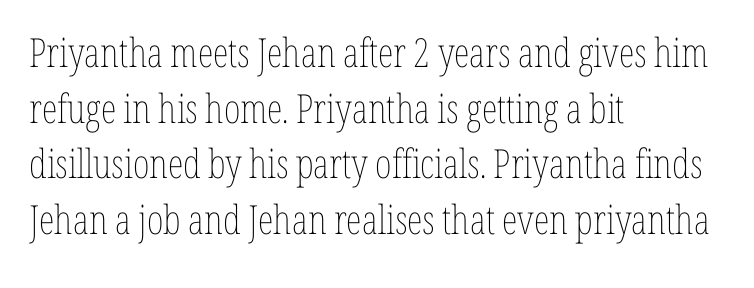
The zone under the glyphs is completely vacant. On a weight scale, this lands at 450 or below. Character widths vary here, with narrow letters taking less room than wide ones. Successive baselines arrive at the customary interval.
